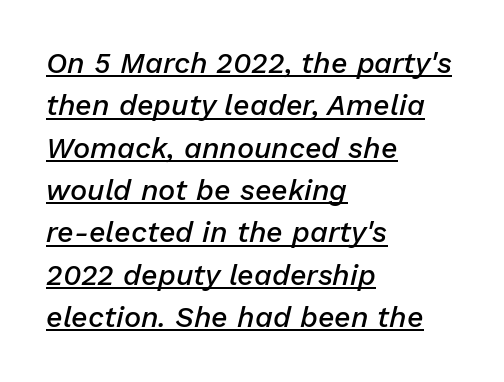
Q: Is the text bold? A: Semi-bold.
Q: Is the text italic (slanted)? A: Yes, it leans right by about 13 degrees.
Q: Is the text underlined? A: Yes.
Q: How is the paragraph aligned? A: Left-aligned.
Q: Is the spacing between letters normal or unusually wide? A: Normal.
Q: Is the spacing between lines tight, normal or loose? A: Normal.
Q: Width (condensed, normal, or wide)? A: Normal.
Q: Stroke contrast? A: Low.
Q: x-height? A: Medium.
Q: Monospaced? A: No.
